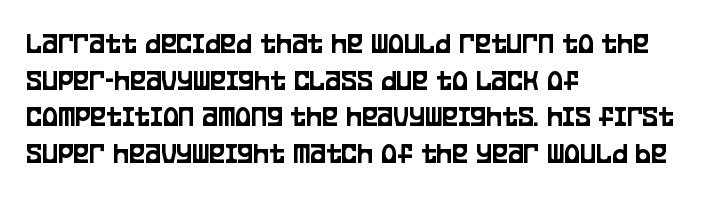
The face used here is proportionally spaced, like ordinary book or web type. Quick note: underline off. A typesetter would call this zero additional tracking. You can tell from the bare stems that sans-serif type was used. Characters remain perfectly vertical along every line.
